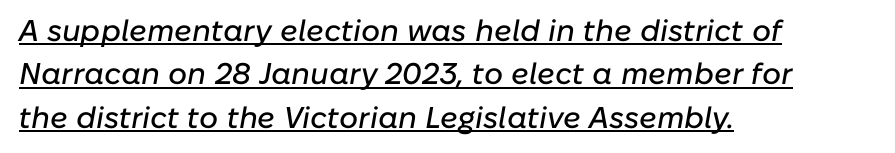
Q: Is the text italic (slanted)? A: Yes, it leans right by about 10 degrees.
Q: Is the text underlined? A: Yes.
Q: How is the paragraph aligned? A: Left-aligned.
Q: Is the spacing between letters normal or unusually wide? A: Normal.
Q: Is the spacing between lines tight, normal or loose? A: Normal.
Q: Width (condensed, normal, or wide)? A: Normal.
Q: Stroke contrast? A: Low.
Q: x-height? A: Medium.
Q: Monospaced? A: No.
